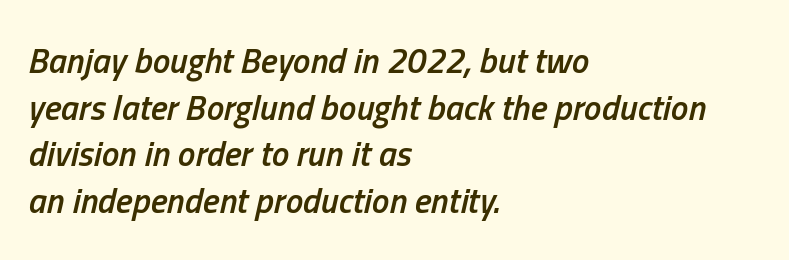
The image shows 35 px semibold, condensed type, italic (leaning right); set left-aligned, normal line spacing (1.33x), normal letter spacing, not underlined; low stroke contrast and a medium x-height.
